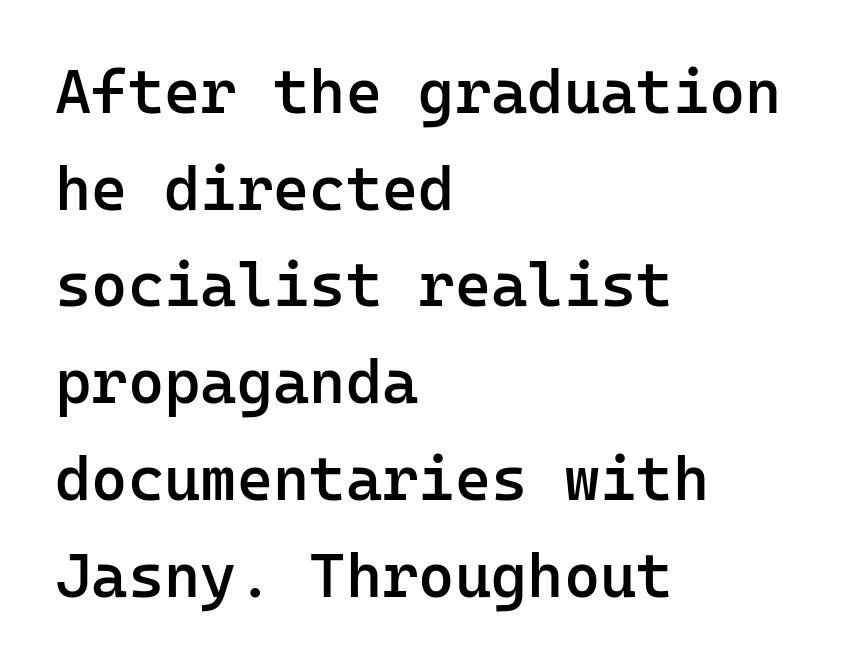
Q: Is the text bold? A: Semi-bold.
Q: Is the text italic (slanted)? A: No, it is upright.
Q: Is the typeface a serif or a sans-serif typeface? A: Sans-serif.
Q: Is the text underlined? A: No.
Q: How is the paragraph aligned? A: Left-aligned.
Q: Is the spacing between letters normal or unusually wide? A: Normal.
Q: Is the spacing between lines tight, normal or loose? A: Normal.
Q: Width (condensed, normal, or wide)? A: Normal.
Q: Stroke contrast? A: Low.
Q: x-height? A: Medium.
Q: Monospaced? A: Yes.
